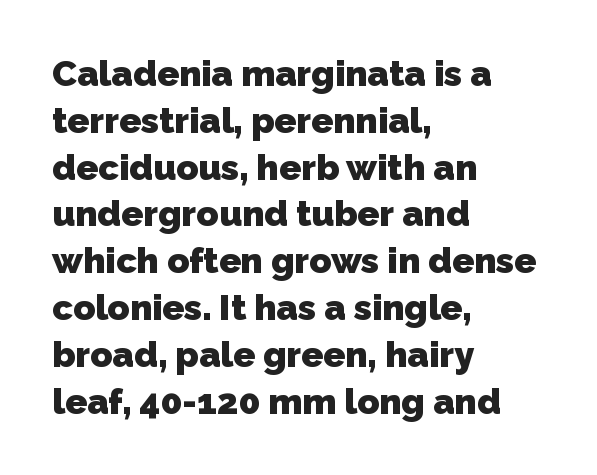
{"serif": "no", "bold": "yes", "weight": "heavy", "width": "normal", "stroke_contrast": "low", "x_height": "medium", "monospaced": "no", "underline": "no", "align": "left", "line_spacing": "normal", "line_spacing_ratio": 1.3, "letter_spacing": "normal", "letter_spacing_em": 0.0, "glyph_px": 36}
